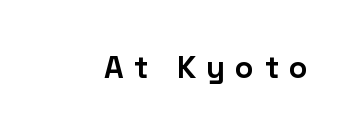
{"serif": "no", "italic": "no", "bold": "yes", "weight": "bold", "width": "normal", "stroke_contrast": "low", "x_height": "medium", "monospaced": "no", "underline": "no", "letter_spacing": "wide", "letter_spacing_em": 0.33, "glyph_px": 31}
